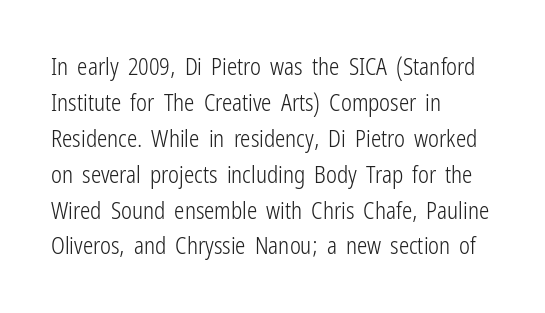
The image shows 23 px text type, upright; set left-aligned, normal line spacing (1.56x), normal letter spacing, not underlined.
